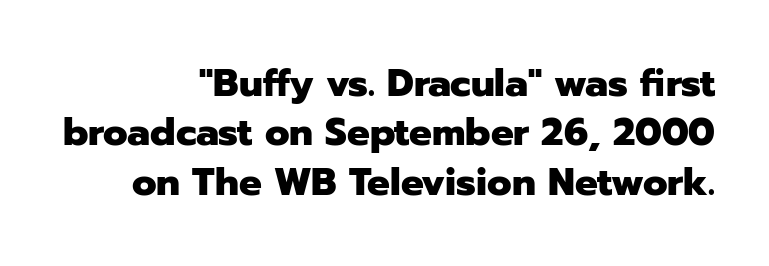
The image shows 38 px heavy sans-serif type, upright; set right-aligned, normal line spacing (1.3x), normal letter spacing, not underlined; low stroke contrast and a medium x-height.
